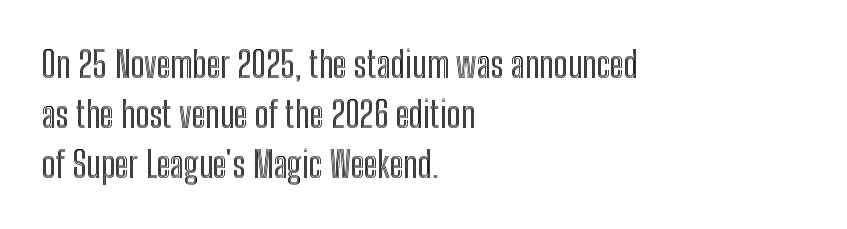
{"italic": "no", "width": "condensed", "x_height": "medium", "monospaced": "no", "underline": "no", "align": "left", "line_spacing": "normal", "line_spacing_ratio": 1.39, "letter_spacing": "normal", "letter_spacing_em": 0.0, "glyph_px": 36}
